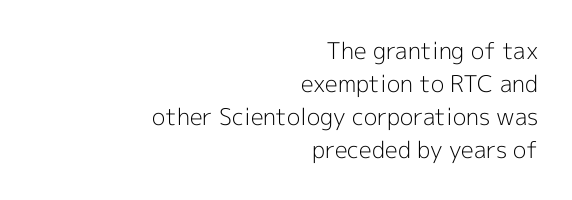
These glyphs show unthickened strokes, regular width or finer. Notice how descenders clear the ascenders below comfortably — that's standard leading. In terms of posture, this sample is upright. Inter-character spacing is left at the font's built-in metrics.
